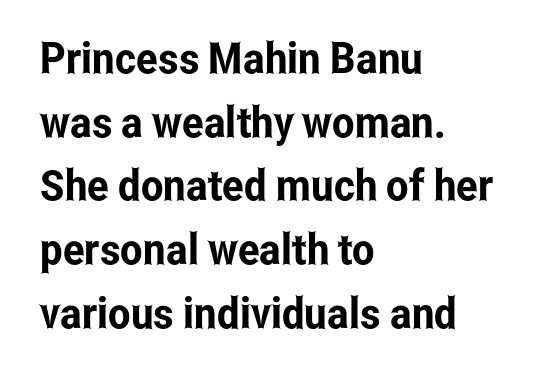
The image shows 43 px condensed sans-serif type, upright; set left-aligned, normal line spacing (1.48x), normal letter spacing, not underlined; low stroke contrast and a medium x-height.
